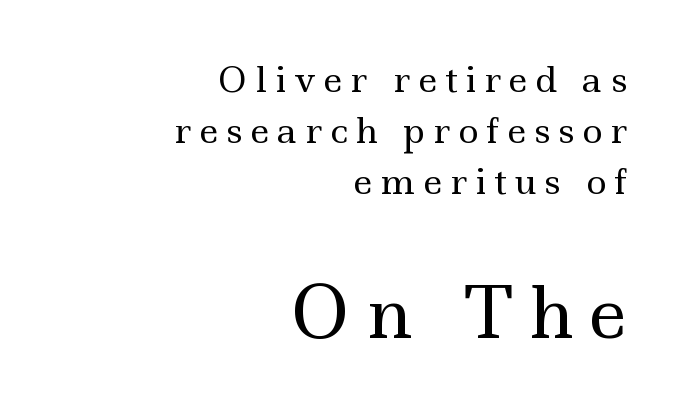
{"serif": "yes", "italic": "no", "bold": "no", "weight": "regular", "width": "wide", "x_height": "small", "monospaced": "no", "underline": "no", "align": "right", "line_spacing": "normal", "line_spacing_ratio": 1.46, "letter_spacing": "wide", "letter_spacing_em": 0.22, "larger_block": "second", "size_ratio": 2.0, "glyph_px": 70}
